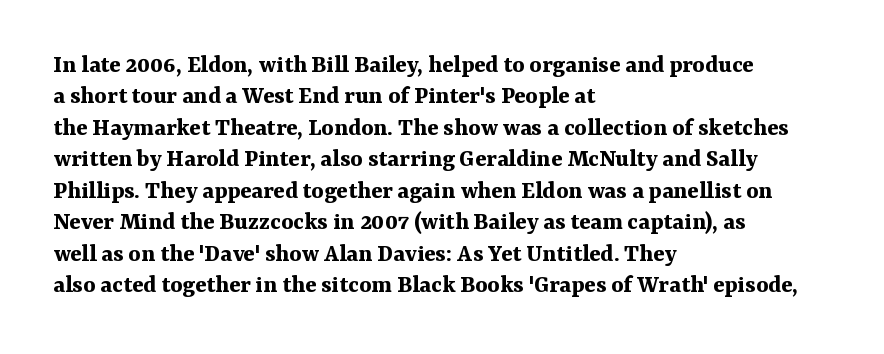
Q: Is the text bold? A: Yes.
Q: Is the text italic (slanted)? A: No, it is upright.
Q: Is the text underlined? A: No.
Q: How is the paragraph aligned? A: Left-aligned.
Q: Is the spacing between letters normal or unusually wide? A: Normal.
